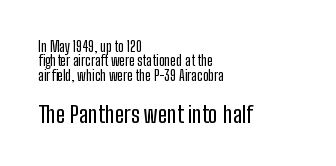
{"italic": "no", "underline": "no", "align": "left", "line_spacing": "tight", "line_spacing_ratio": 1.03, "letter_spacing": "normal", "letter_spacing_em": 0.0, "larger_block": "second", "size_ratio": 1.64, "glyph_px": 23}
